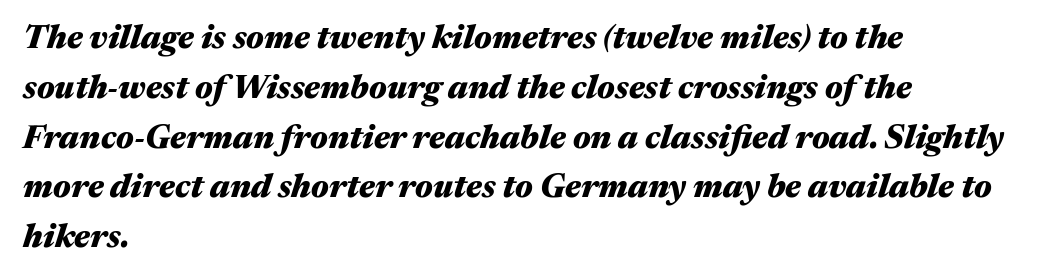
{"italic": "yes", "lean": "right", "slant_degrees": 17, "bold": "yes", "weight": "heavy", "width": "wide", "stroke_contrast": "medium", "x_height": "medium", "monospaced": "no", "underline": "no", "align": "left", "line_spacing": "normal", "line_spacing_ratio": 1.51, "letter_spacing": "normal", "letter_spacing_em": 0.0, "glyph_px": 33}
